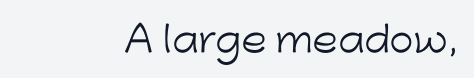
Q: Is the text bold? A: No.
Q: Is the text italic (slanted)? A: No, it is upright.
Q: Is the typeface a serif or a sans-serif typeface? A: Sans-serif.
Q: Is the text underlined? A: No.
Q: Is the spacing between letters normal or unusually wide? A: Normal.
Q: Width (condensed, normal, or wide)? A: Normal.
Q: Stroke contrast? A: Low.
Q: x-height? A: Medium.
Q: Monospaced? A: No.
